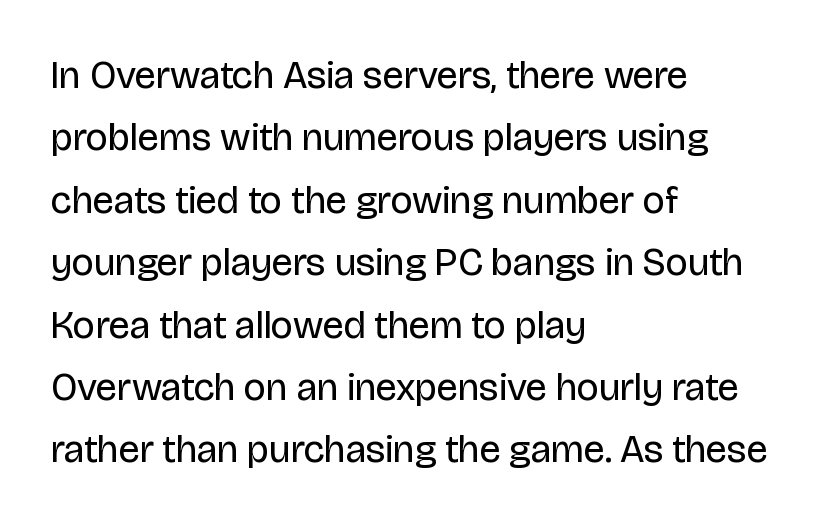
{"serif": "no", "italic": "no", "bold": "no", "weight": "regular", "width": "normal", "stroke_contrast": "low", "x_height": "large", "monospaced": "no", "underline": "no", "align": "left", "line_spacing": "normal", "line_spacing_ratio": 1.6, "letter_spacing": "normal", "letter_spacing_em": 0.0, "glyph_px": 39}
